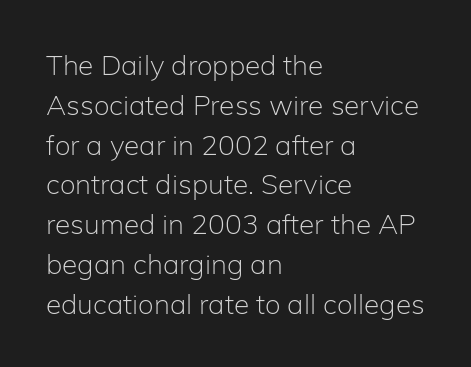
The image shows 28 px light sans-serif type, upright; set left-aligned, normal line spacing (1.42x), normal letter spacing, not underlined; low stroke contrast and a medium x-height.
